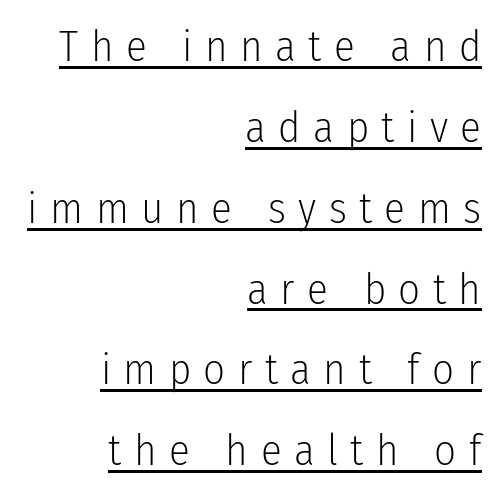
In CSS terms this would be text-align: right. Classification — sans serif. Someone cranked the tracking dial way up on this one. This is roman type, the default non-slanted kind. A typographer would call this underscored text.
